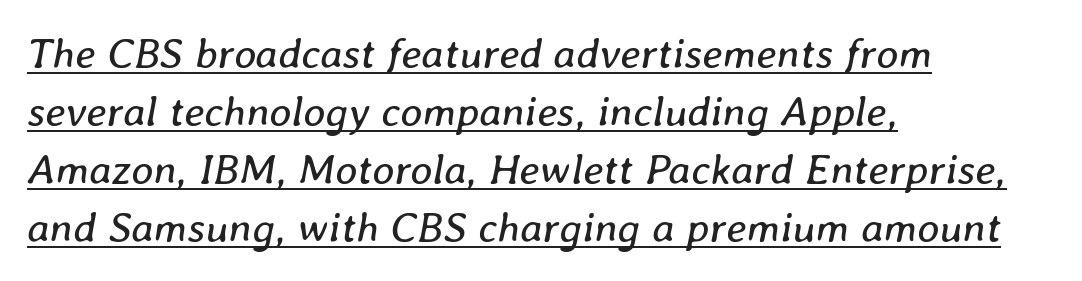
{"italic": "yes", "lean": "right", "slant_degrees": 8, "bold": "no", "weight": "regular", "width": "normal", "stroke_contrast": "low", "x_height": "medium", "monospaced": "no", "underline": "yes", "align": "left", "line_spacing": "normal", "line_spacing_ratio": 1.35, "letter_spacing": "normal", "letter_spacing_em": 0.0, "glyph_px": 43}
